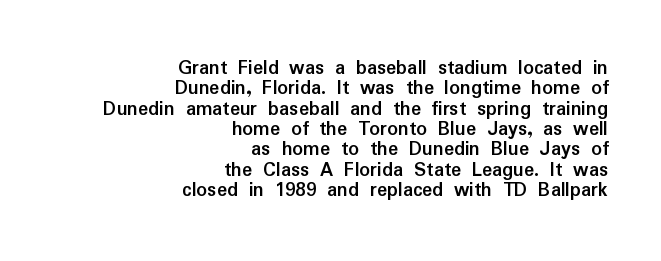
Q: Is the text bold? A: Yes.
Q: Is the text italic (slanted)? A: No, it is upright.
Q: Is the text underlined? A: No.
Q: How is the paragraph aligned? A: Right-aligned.
Q: Is the spacing between letters normal or unusually wide? A: Normal.
Q: Is the spacing between lines tight, normal or loose? A: Tight.
